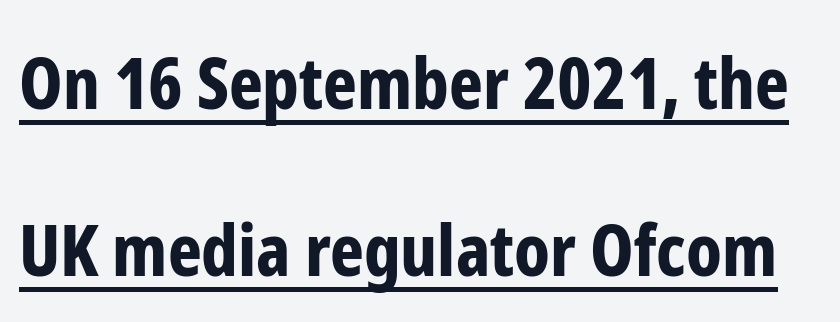
The image shows 72 px bold, condensed sans-serif type, upright; set loose line spacing (2.32x), normal letter spacing, underlined; low stroke contrast and a medium x-height.
